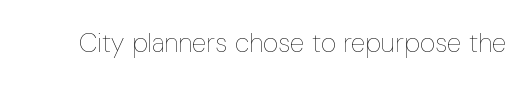
Has an underline been added? It has not. The type is set solid horizontally, with unmodified tracking. The characters are drawn with everyday or finer stroke widths. Every character sits straight up, as roman type does.
